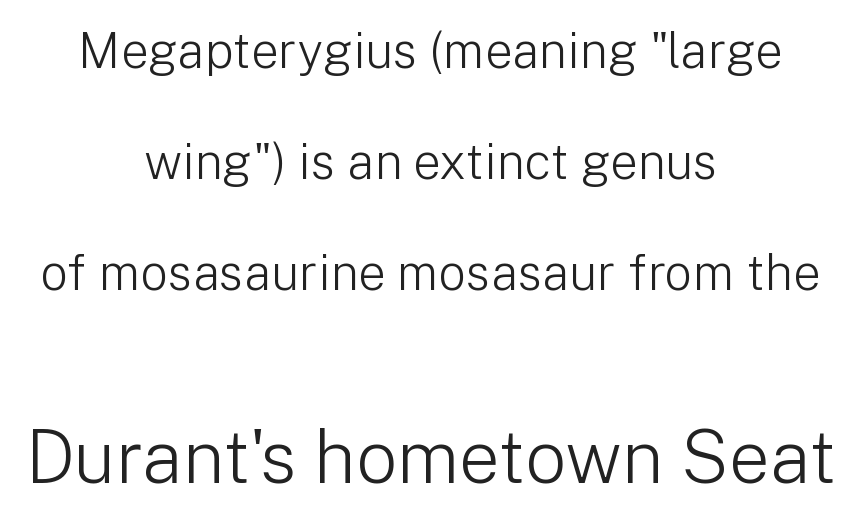
Unlike italic type, these characters show no tilt at all. Nothing unusual about the tracking: characters are spaced as the font intends. What's the leading like? Stretched, with rows far apart. Is this a sans? Yes — the strokes have no serifs. Horizontal alignment here is central, giving a formal, balanced look. The font is comparable to plain body text, perhaps lighter.
